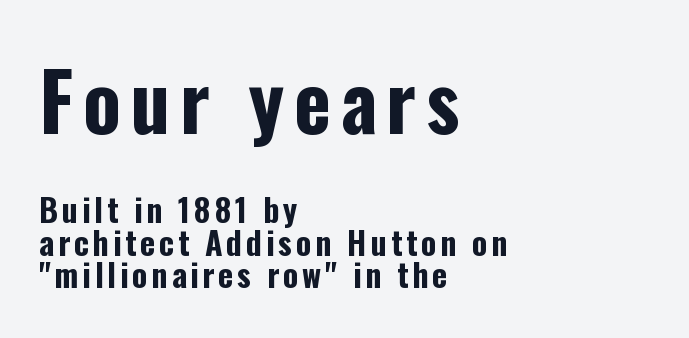
Closely set lines give the paragraph a compact silhouette. This sample uses an upright cut, with every glyph sitting square on the baseline. Weight: bold. Casual observation: everything's shoved over to the left. Beneath every word, the page is bare.
